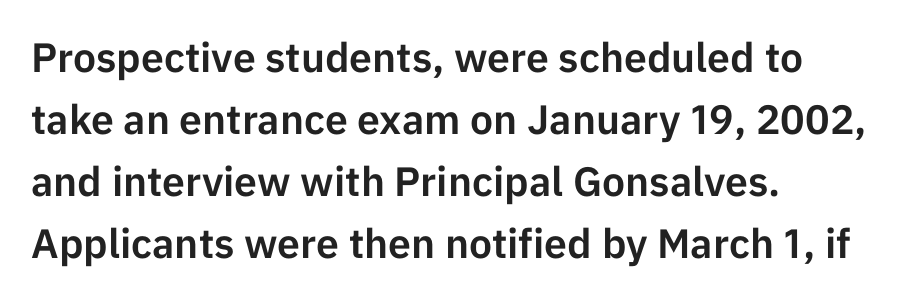
How are the letters spaced? Ordinarily, with no added tracking. A typesetter would call this leading conventional body-copy spacing. Just letters on the line, the space beneath them empty. The face used here is a sans, in the tradition of grotesques and geometrics. The passage shown is typed in a proportional face where columns would drift. Posture: straight, roman, zero tilt.
